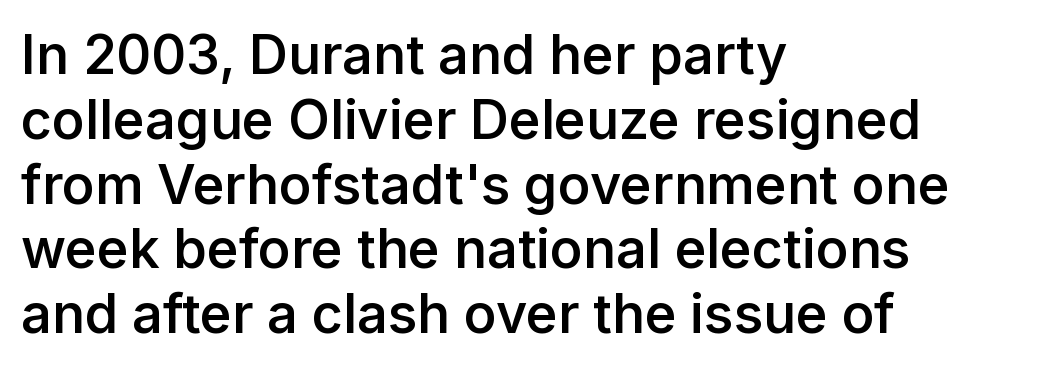
The image shows 54 px semibold sans-serif type, upright; set left-aligned, line spacing 1.2x, normal letter spacing, not underlined; low stroke contrast and a medium x-height.
